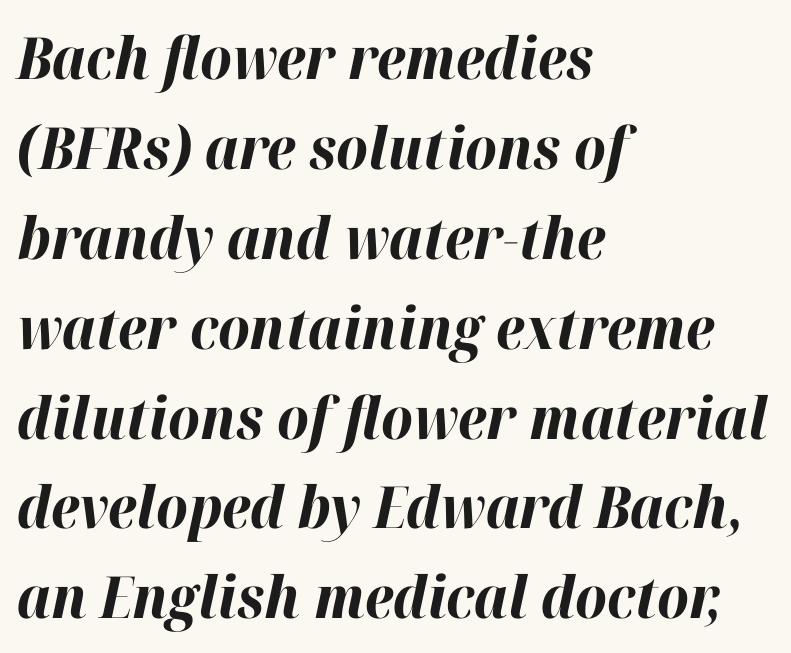
The image shows 58 px bold type, italic (leaning right); set left-aligned, normal line spacing (1.55x), normal letter spacing, not underlined; high stroke contrast and a medium x-height.
